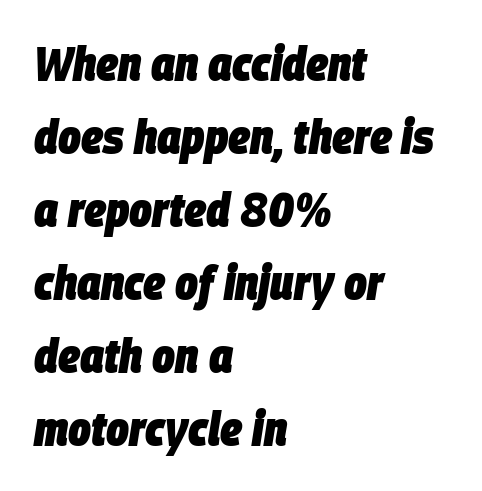
The image shows 48 px heavy, condensed type, italic (leaning right); set left-aligned, normal line spacing (1.52x), normal letter spacing, not underlined; low stroke contrast and a large x-height.
